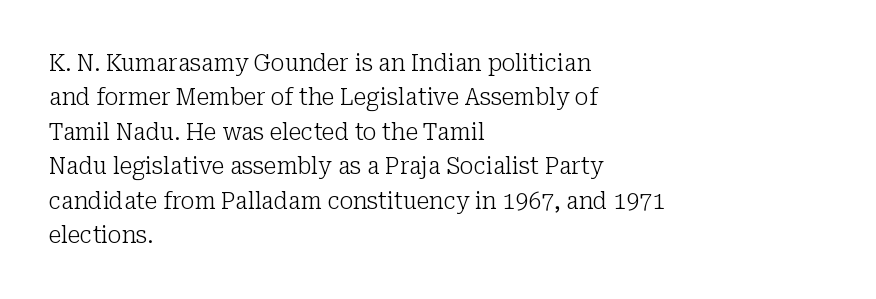
The image shows 23 px text type, upright; set left-aligned, normal line spacing (1.5x), normal letter spacing, not underlined.
